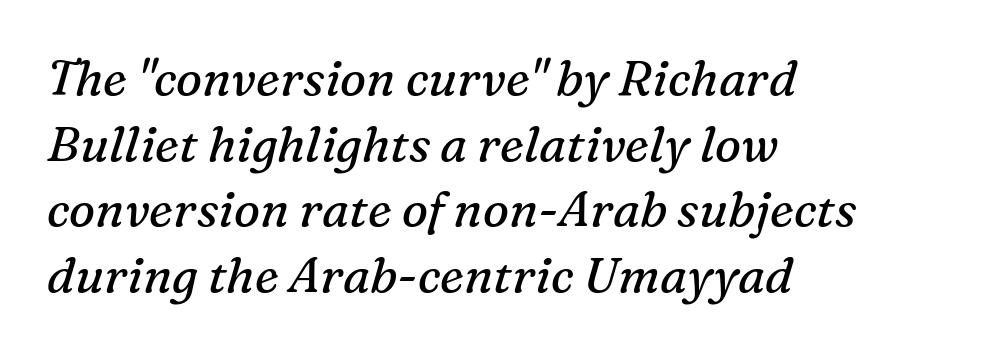
Q: Is the text bold? A: No.
Q: Is the text italic (slanted)? A: Yes, it leans right by about 16 degrees.
Q: Is the typeface a serif or a sans-serif typeface? A: Serif.
Q: Is the text underlined? A: No.
Q: How is the paragraph aligned? A: Left-aligned.
Q: Is the spacing between letters normal or unusually wide? A: Normal.
Q: Is the spacing between lines tight, normal or loose? A: Normal.
Q: Width (condensed, normal, or wide)? A: Normal.
Q: Stroke contrast? A: Medium.
Q: x-height? A: Medium.
Q: Monospaced? A: No.
